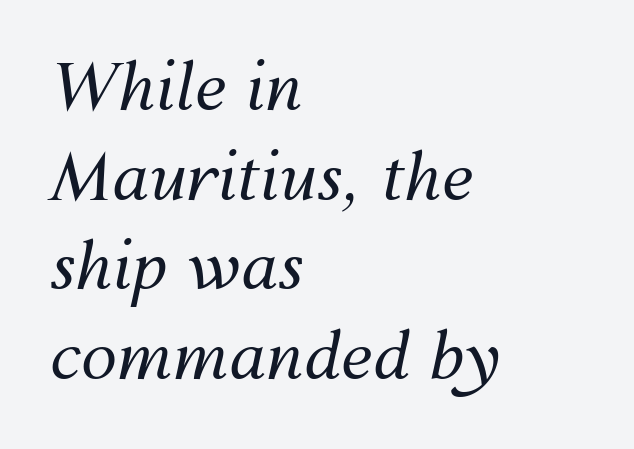
{"italic": "yes", "lean": "right", "slant_degrees": 12, "bold": "no", "weight": "regular", "width": "normal", "stroke_contrast": "medium", "x_height": "medium", "monospaced": "no", "underline": "no", "align": "left", "line_spacing": "normal", "line_spacing_ratio": 1.38, "letter_spacing": "normal", "letter_spacing_em": 0.0, "glyph_px": 65}
